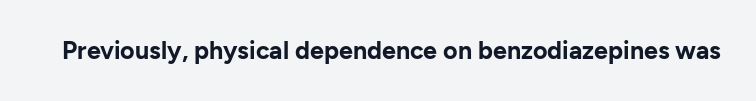
The image shows 25 px bold type, upright; set normal letter spacing, not underlined.
